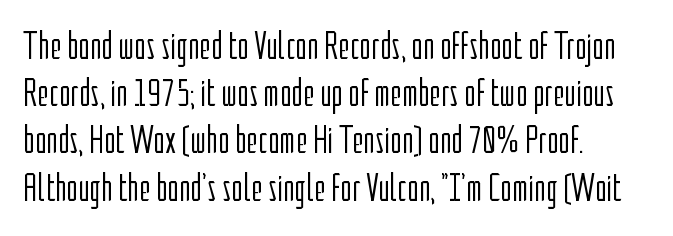
{"serif": "no", "italic": "no", "bold": "no", "weight": "light", "width": "condensed", "stroke_contrast": "low", "x_height": "medium", "monospaced": "no", "underline": "no", "align": "left", "line_spacing_ratio": 1.21, "letter_spacing": "normal", "letter_spacing_em": 0.0, "glyph_px": 39}
